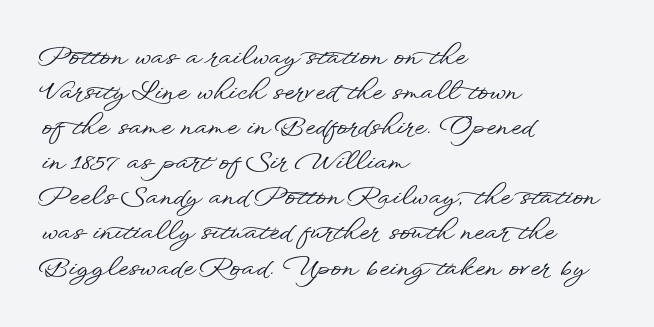
A classic flush-left, rag-right setting is used for this passage. Underlining? Definitely not there. The passage shown stacks its lines at a standard gap. The letterforms sit shoulder to shoulder at normal distance.
